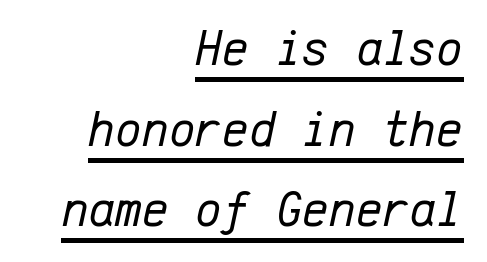
Think standard paragraph weight, or any step lighter than that. Each line of the rendering has a horizontal stroke beneath the glyphs. Leftover space on each line is placed entirely before the opening word. An italicized treatment has been applied to the whole sample. Here the glyphs are tracked normally, forming tight word shapes.
